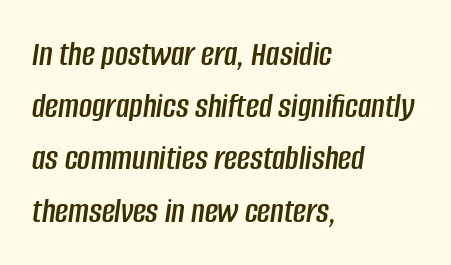
{"italic": "yes", "lean": "right", "slant_degrees": 8, "width": "condensed", "stroke_contrast": "low", "x_height": "large", "monospaced": "no", "underline": "no", "align": "left", "line_spacing": "normal", "line_spacing_ratio": 1.45, "letter_spacing": "normal", "letter_spacing_em": 0.0, "glyph_px": 36}
